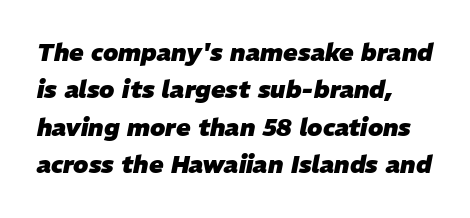
Q: Is the text bold? A: Yes.
Q: Is the text italic (slanted)? A: Yes, it leans right by about 11 degrees.
Q: Is the text underlined? A: No.
Q: How is the paragraph aligned? A: Left-aligned.
Q: Is the spacing between letters normal or unusually wide? A: Normal.
Q: Is the spacing between lines tight, normal or loose? A: Normal.
